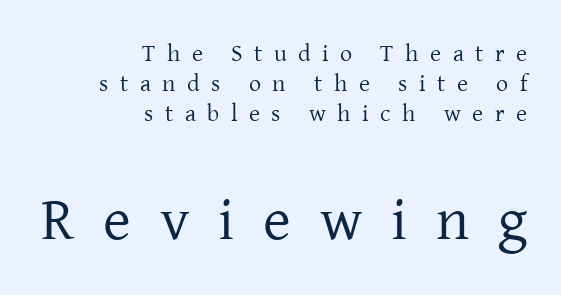
Q: Is the text bold? A: No.
Q: Is the text italic (slanted)? A: No, it is upright.
Q: Is the typeface a serif or a sans-serif typeface? A: Serif.
Q: Is the text underlined? A: No.
Q: How is the paragraph aligned? A: Right-aligned.
Q: Is the spacing between letters normal or unusually wide? A: Unusually wide.
Q: Is the spacing between lines tight, normal or loose? A: Normal.
Q: Which block of text is set in a larger size, the first (top) or the second (bottom)? A: The second (bottom) one.
Q: Width (condensed, normal, or wide)? A: Normal.
Q: Stroke contrast? A: Low.
Q: x-height? A: Medium.
Q: Monospaced? A: No.
